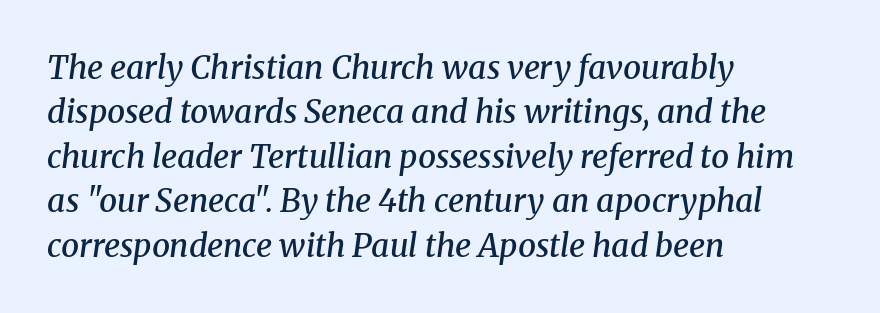
{"serif": "yes", "italic": "yes", "lean": "right", "slant_degrees": 8, "bold": "semi", "weight": "semibold", "width": "normal", "stroke_contrast": "medium", "x_height": "medium", "monospaced": "no", "underline": "no", "align": "left", "line_spacing": "normal", "line_spacing_ratio": 1.39, "letter_spacing": "normal", "letter_spacing_em": 0.0, "glyph_px": 32}
